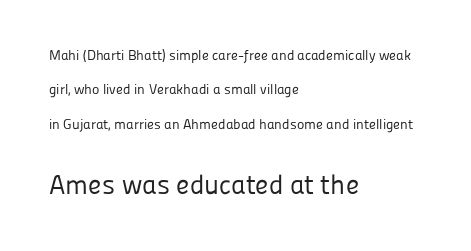
When letters stand straight like this, we call the style roman or upright. Underlining? Definitely not there. Baseline-to-baseline distance is far greater than the letter height. Letters have the restrained weight of plain body copy at most. Block two is the big one; block one sits smaller above it. Line starts are locked; line ends wander.
